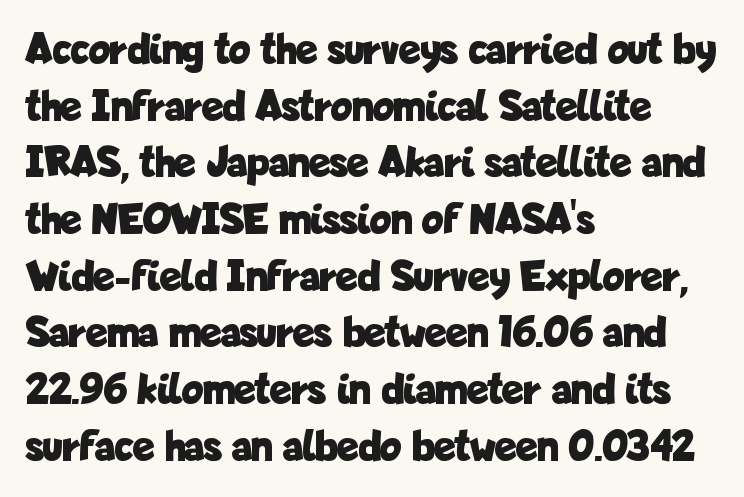
This sample uses plain, unmodified letter spacing. I'd call this a sans setting — the letters go barefoot. The rendering uses a bold face; every stroke is thick and dark. Beneath every word, the page is bare. The rendering anchors every line to the left-hand side.
